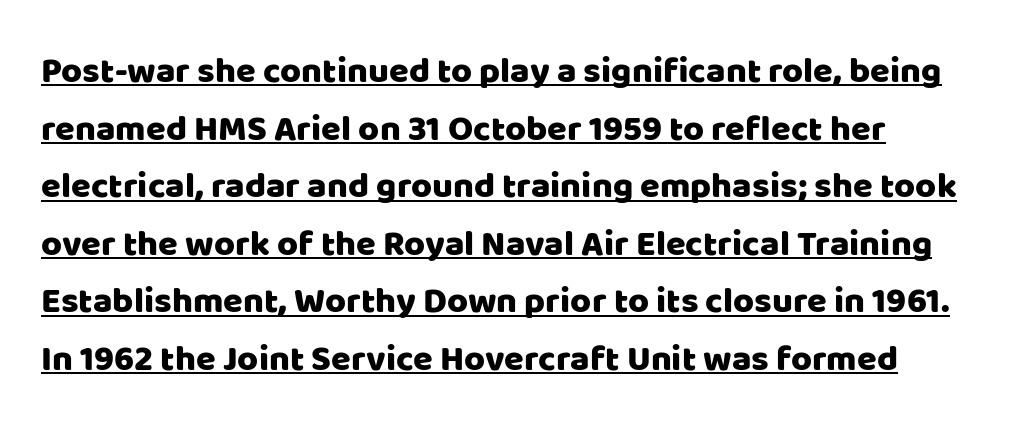
The image shows 36 px sans-serif type, upright; set normal line spacing (1.6x), normal letter spacing, underlined; low stroke contrast and a large x-height.
